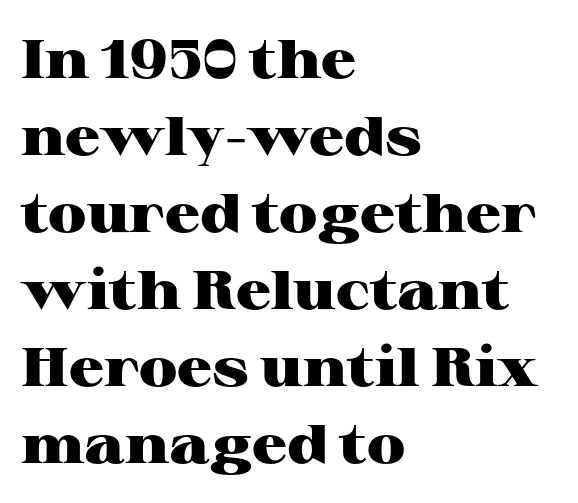
{"serif": "yes", "italic": "no", "bold": "yes", "weight": "heavy", "width": "wide", "stroke_contrast": "high", "x_height": "medium", "monospaced": "no", "underline": "no", "align": "left", "line_spacing": "normal", "line_spacing_ratio": 1.4, "letter_spacing": "normal", "letter_spacing_em": 0.0, "glyph_px": 55}
